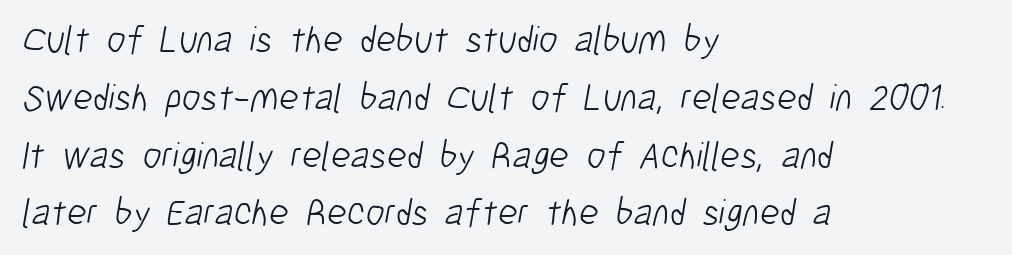
The image shows 38 px light, condensed sans-serif type; set left-aligned, normal line spacing (1.52x), normal letter spacing, not underlined; low stroke contrast and a medium x-height.
